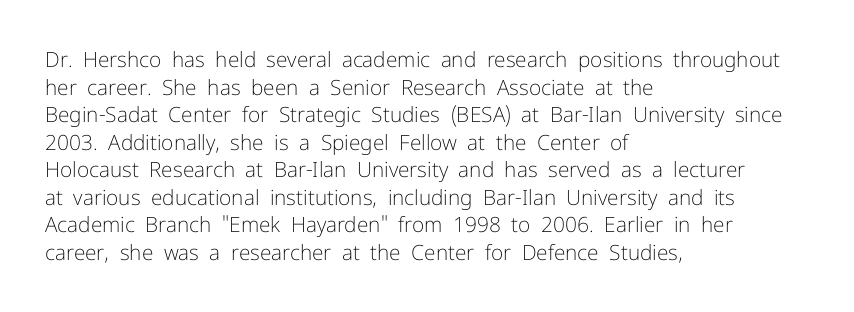
Q: Is the text bold? A: No.
Q: Is the text italic (slanted)? A: No, it is upright.
Q: Is the text underlined? A: No.
Q: How is the paragraph aligned? A: Left-aligned.
Q: Is the spacing between letters normal or unusually wide? A: Normal.
Q: Is the spacing between lines tight, normal or loose? A: Normal.
